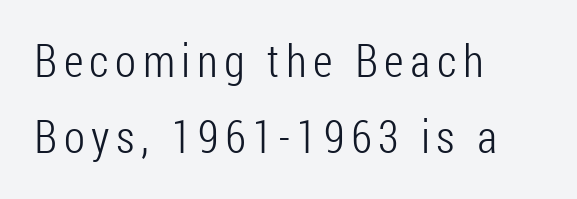
Q: Is the text bold? A: No.
Q: Is the text italic (slanted)? A: No, it is upright.
Q: Is the typeface a serif or a sans-serif typeface? A: Sans-serif.
Q: Is the text underlined? A: No.
Q: How is the paragraph aligned? A: Left-aligned.
Q: Is the spacing between lines tight, normal or loose? A: Normal.
Q: Width (condensed, normal, or wide)? A: Condensed.
Q: Stroke contrast? A: Low.
Q: x-height? A: Medium.
Q: Monospaced? A: No.
